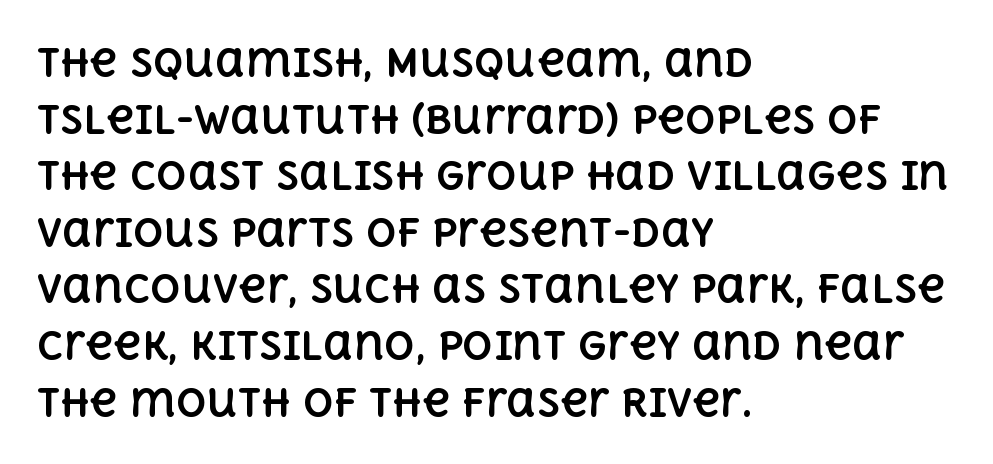
As a designer I'd log this as weight 700, bold. Just letters on the line, the space beneath them empty. Proportional: the letters do not fall into vertical columns. The ragged edge is on the right, which tells us the setting is flush left.
